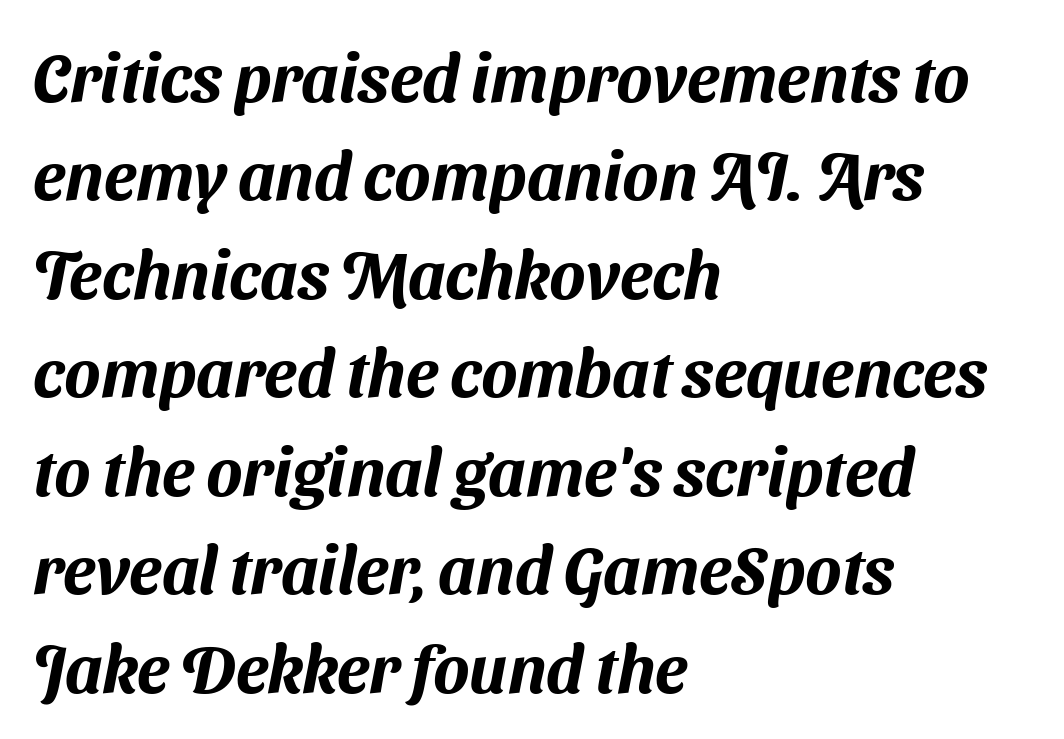
Q: Is the typeface a serif or a sans-serif typeface? A: Sans-serif.
Q: Is the text underlined? A: No.
Q: How is the paragraph aligned? A: Left-aligned.
Q: Is the spacing between letters normal or unusually wide? A: Normal.
Q: Is the spacing between lines tight, normal or loose? A: Normal.
Q: Width (condensed, normal, or wide)? A: Normal.
Q: Stroke contrast? A: Medium.
Q: x-height? A: Medium.
Q: Monospaced? A: No.
